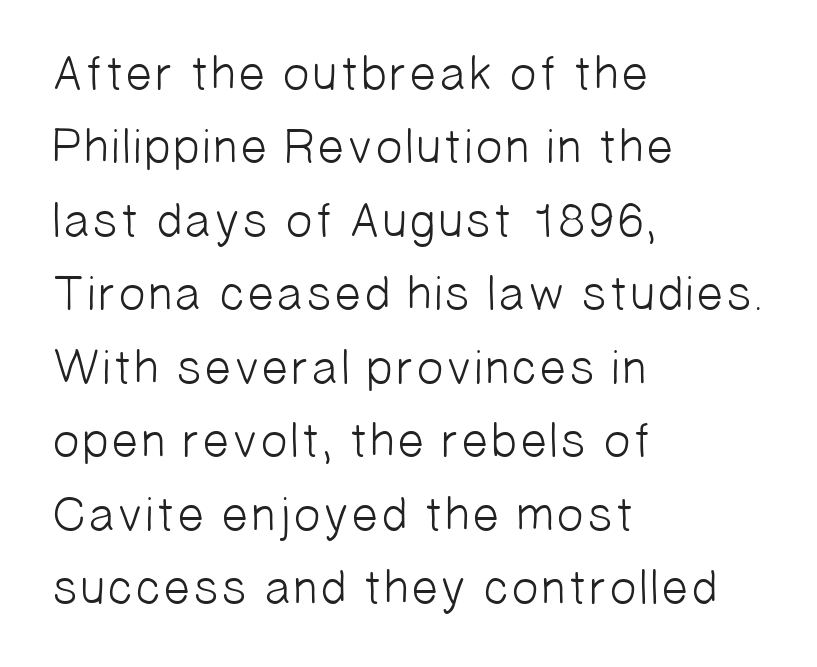
Q: Is the text bold? A: No.
Q: Is the typeface a serif or a sans-serif typeface? A: Sans-serif.
Q: Is the text underlined? A: No.
Q: How is the paragraph aligned? A: Left-aligned.
Q: Is the spacing between letters normal or unusually wide? A: Normal.
Q: Is the spacing between lines tight, normal or loose? A: Normal.
Q: Width (condensed, normal, or wide)? A: Normal.
Q: Stroke contrast? A: Low.
Q: x-height? A: Medium.
Q: Monospaced? A: No.
